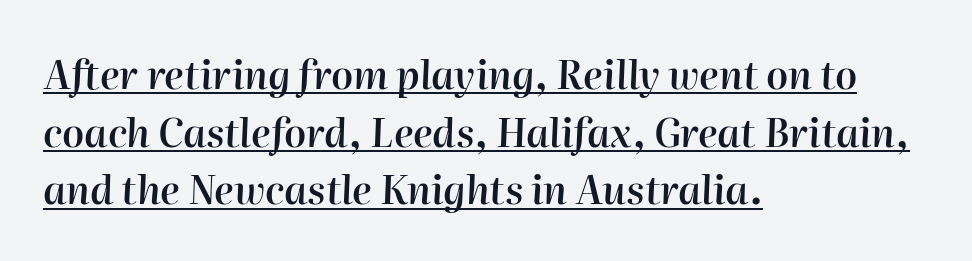
{"italic": "yes", "lean": "right", "slant_degrees": 2, "bold": "semi", "weight": "semibold", "width": "normal", "stroke_contrast": "high", "x_height": "medium", "monospaced": "no", "underline": "yes", "align": "left", "line_spacing": "normal", "line_spacing_ratio": 1.48, "letter_spacing": "normal", "letter_spacing_em": 0.0, "glyph_px": 39}
